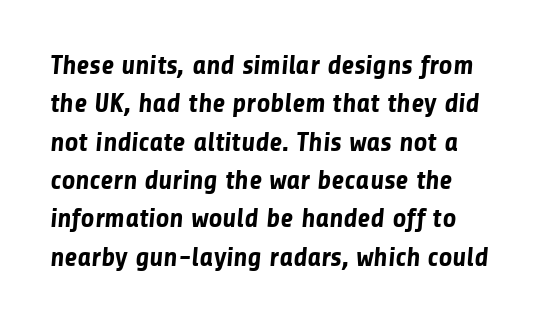
Q: Is the text bold? A: Yes.
Q: Is the text underlined? A: No.
Q: Is the spacing between letters normal or unusually wide? A: Normal.
Q: Is the spacing between lines tight, normal or loose? A: Normal.
